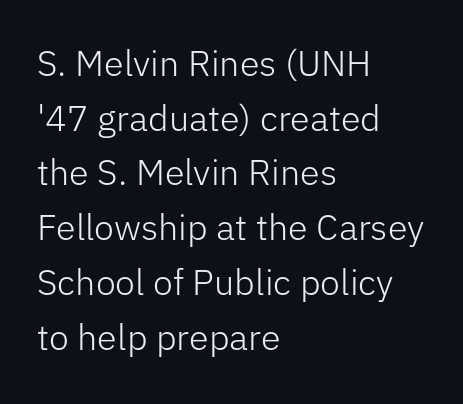
The image shows 36 px light sans-serif type, upright; set left-aligned, normal line spacing (1.52x), normal letter spacing, not underlined; low stroke contrast and a medium x-height.
